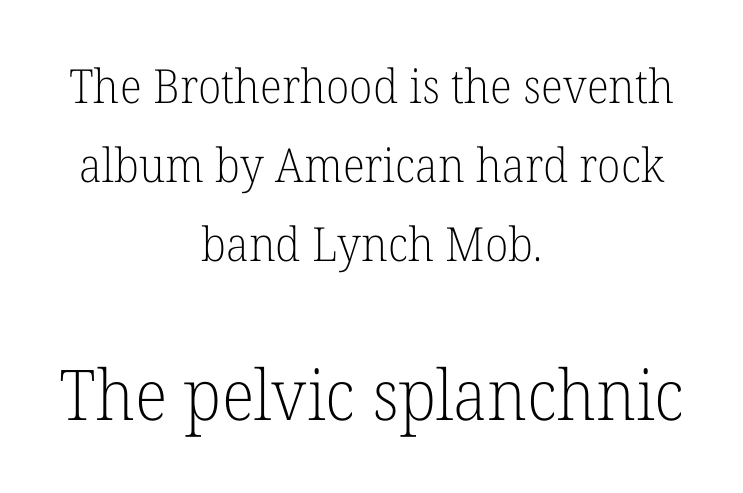
Q: Is the text bold? A: No.
Q: Is the text italic (slanted)? A: No, it is upright.
Q: Is the typeface a serif or a sans-serif typeface? A: Serif.
Q: Is the text underlined? A: No.
Q: How is the paragraph aligned? A: Centered.
Q: Is the spacing between letters normal or unusually wide? A: Normal.
Q: Is the spacing between lines tight, normal or loose? A: Normal.
Q: Which block of text is set in a larger size, the first (top) or the second (bottom)? A: The second (bottom) one.
Q: Width (condensed, normal, or wide)? A: Normal.
Q: Stroke contrast? A: Low.
Q: x-height? A: Medium.
Q: Monospaced? A: No.
